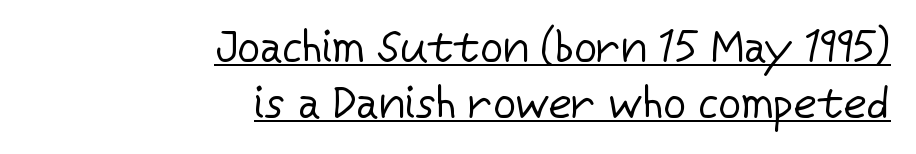
The rendered words wear a rule along their underside. Posture: upright roman. Stroke mass is kept to a normal reading level or below. Notice how the passage keeps a crisp vertical edge on the right only. The designer went with a sans here, leaving each stem footless.
